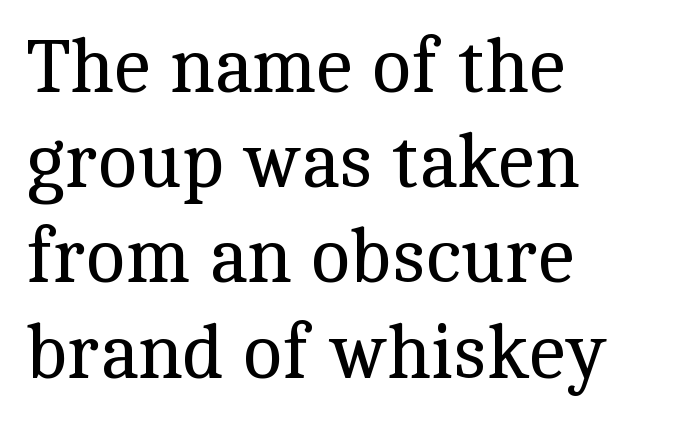
Q: Is the text bold? A: No.
Q: Is the text italic (slanted)? A: No, it is upright.
Q: Is the typeface a serif or a sans-serif typeface? A: Serif.
Q: Is the text underlined? A: No.
Q: How is the paragraph aligned? A: Left-aligned.
Q: Is the spacing between letters normal or unusually wide? A: Normal.
Q: Is the spacing between lines tight, normal or loose? A: Normal.
Q: Width (condensed, normal, or wide)? A: Normal.
Q: x-height? A: Medium.
Q: Monospaced? A: No.
